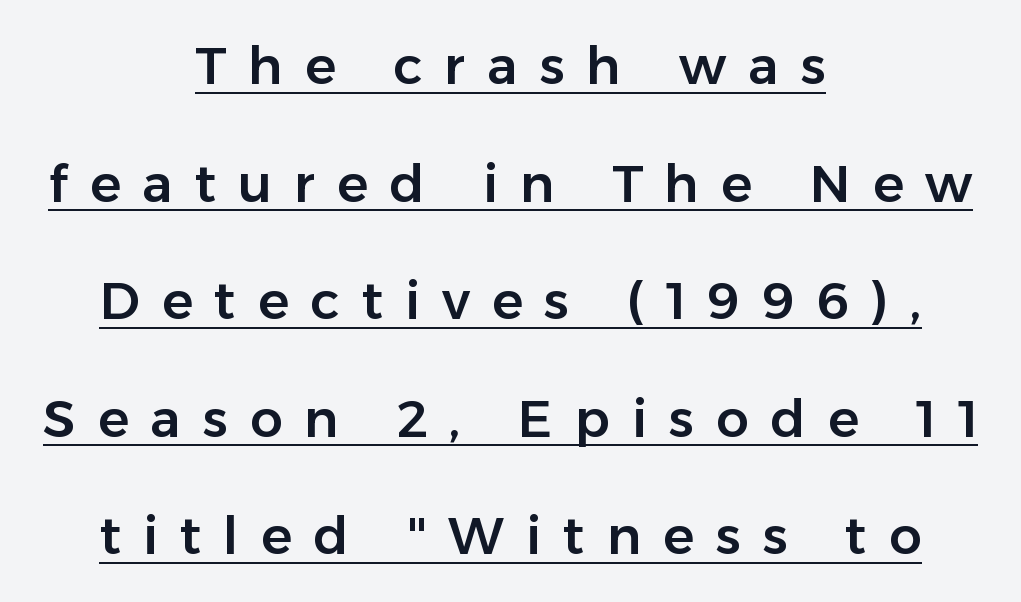
{"serif": "no", "italic": "no", "width": "normal", "stroke_contrast": "low", "x_height": "medium", "monospaced": "no", "underline": "yes", "align": "center", "line_spacing": "loose", "line_spacing_ratio": 2.26, "letter_spacing": "wide", "letter_spacing_em": 0.42, "glyph_px": 52}
